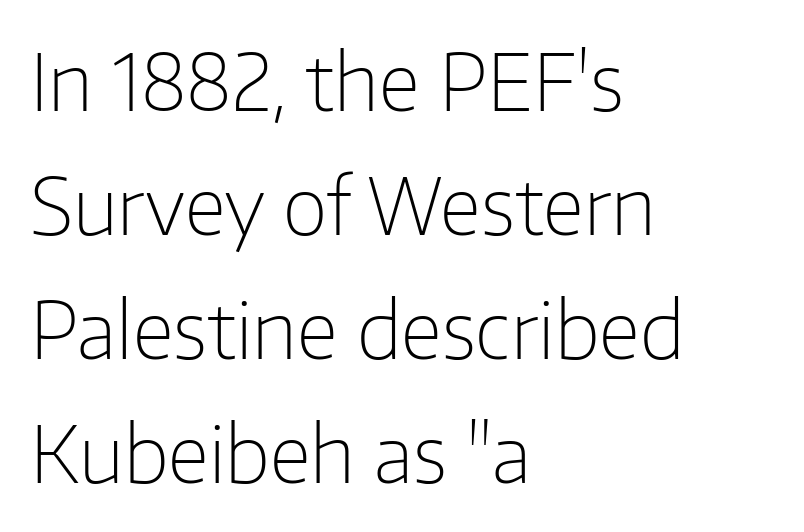
The image shows 78 px light sans-serif type, upright; set left-aligned, normal line spacing (1.59x), normal letter spacing, not underlined; low stroke contrast and a medium x-height.
